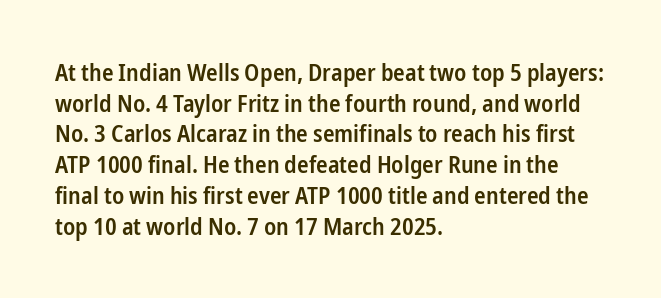
The image shows 24 px text type, upright; set left-aligned, normal line spacing (1.28x), normal letter spacing, not underlined.
